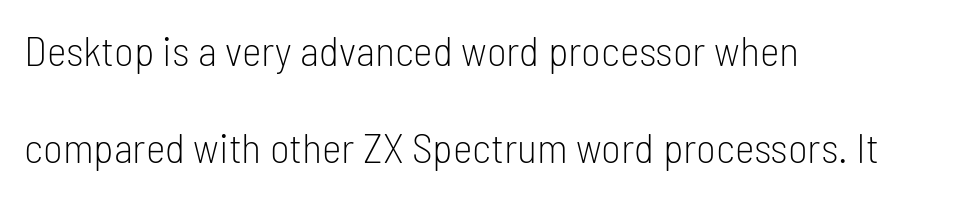
The image shows 42 px light, condensed sans-serif type, upright; set left-aligned, loose line spacing (2.32x), normal letter spacing, not underlined; low stroke contrast and a medium x-height.
